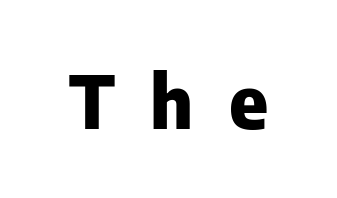
Q: Is the text bold? A: Yes.
Q: Is the text italic (slanted)? A: No, it is upright.
Q: Is the typeface a serif or a sans-serif typeface? A: Sans-serif.
Q: Is the text underlined? A: No.
Q: Is the spacing between letters normal or unusually wide? A: Unusually wide.
Q: Width (condensed, normal, or wide)? A: Normal.
Q: Stroke contrast? A: Low.
Q: x-height? A: Medium.
Q: Monospaced? A: No.
